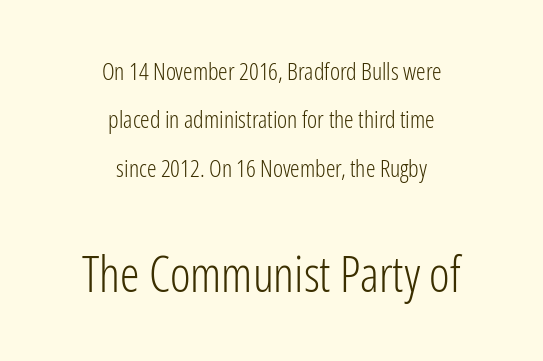
{"serif": "no", "italic": "no", "bold": "no", "weight": "light", "width": "condensed", "stroke_contrast": "low", "x_height": "medium", "monospaced": "no", "underline": "no", "align": "center", "line_spacing": "loose", "line_spacing_ratio": 2.02, "letter_spacing": "normal", "letter_spacing_em": 0.0, "larger_block": "second", "size_ratio": 2.04, "glyph_px": 49}
